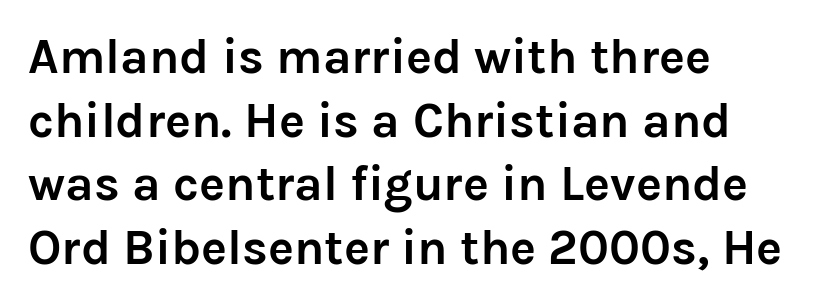
{"serif": "no", "italic": "no", "bold": "yes", "weight": "semibold", "width": "normal", "stroke_contrast": "low", "x_height": "medium", "monospaced": "no", "underline": "no", "align": "left", "line_spacing": "normal", "line_spacing_ratio": 1.3, "letter_spacing": "normal", "letter_spacing_em": 0.0, "glyph_px": 49}
